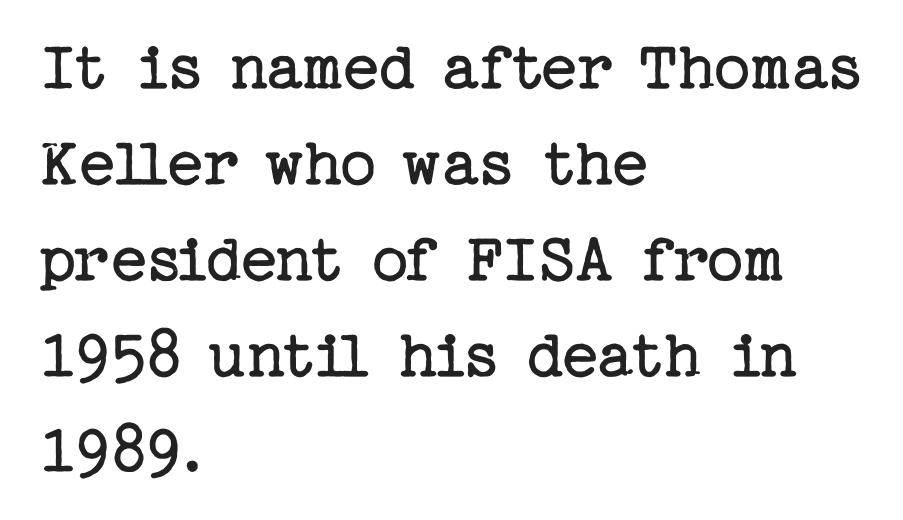
Q: Is the text bold? A: No.
Q: Is the text italic (slanted)? A: No, it is upright.
Q: Is the typeface a serif or a sans-serif typeface? A: Serif.
Q: Is the text underlined? A: No.
Q: How is the paragraph aligned? A: Left-aligned.
Q: Is the spacing between letters normal or unusually wide? A: Normal.
Q: Is the spacing between lines tight, normal or loose? A: Normal.
Q: Width (condensed, normal, or wide)? A: Normal.
Q: Stroke contrast? A: Low.
Q: x-height? A: Medium.
